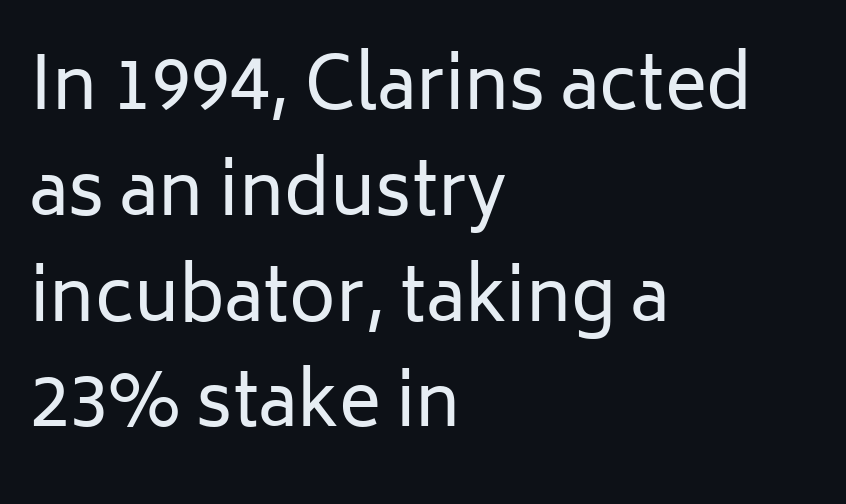
The image shows 71 px regular-weight sans-serif type, upright; set left-aligned, normal line spacing (1.49x), normal letter spacing, not underlined; low stroke contrast and a medium x-height.
